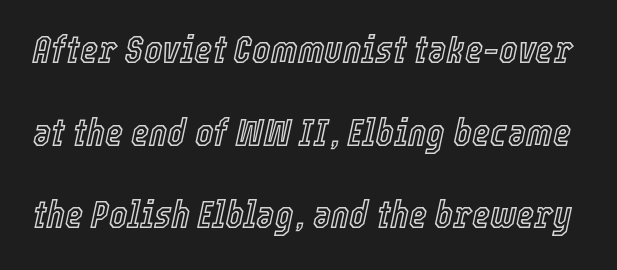
The image shows 39 px condensed type, italic (leaning right); set loose line spacing (2.12x), normal letter spacing, not underlined; a medium x-height.
